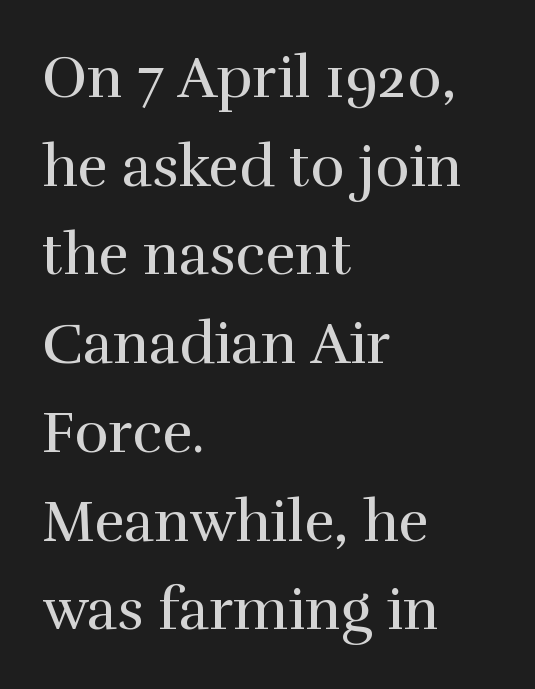
Q: Is the text bold? A: No.
Q: Is the text italic (slanted)? A: No, it is upright.
Q: Is the typeface a serif or a sans-serif typeface? A: Serif.
Q: Is the text underlined? A: No.
Q: How is the paragraph aligned? A: Left-aligned.
Q: Is the spacing between letters normal or unusually wide? A: Normal.
Q: Is the spacing between lines tight, normal or loose? A: Normal.
Q: Width (condensed, normal, or wide)? A: Normal.
Q: x-height? A: Medium.
Q: Monospaced? A: No.
